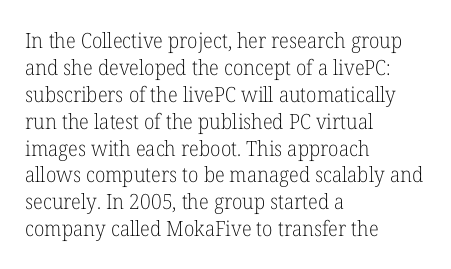
The image shows 21 px text type, upright; set left-aligned, normal line spacing (1.28x), normal letter spacing, not underlined.
